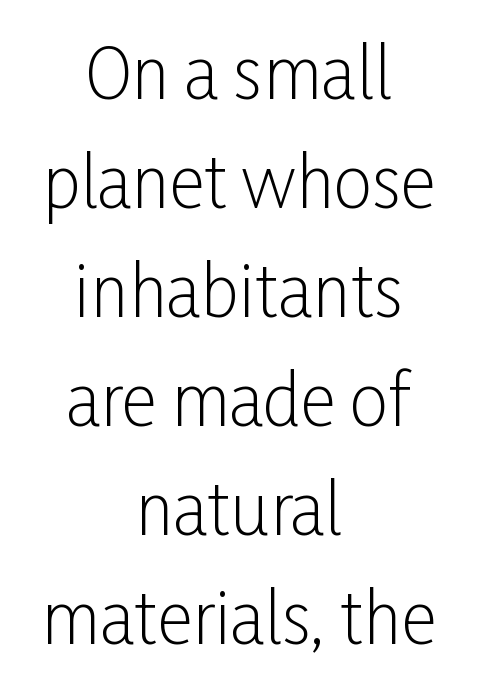
The image shows 69 px light, condensed sans-serif type, upright; set centered, normal line spacing (1.58x), normal letter spacing, not underlined; low stroke contrast and a medium x-height.
